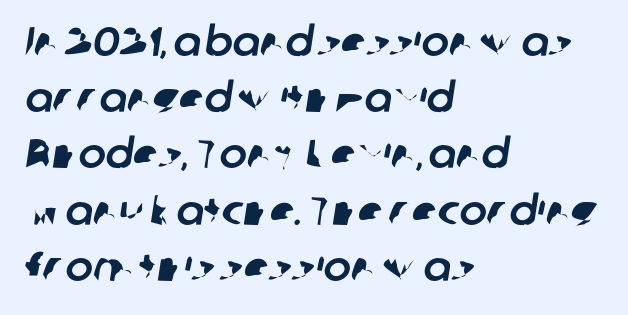
Default kerning and tracking; the words read as compact shapes. The paragraph shown leans on its left margin. Each letter's strokes conclude bluntly, with no projecting serifs. Character widths vary here, with narrow letters taking less room than wide ones. The space directly below the letters is spotless.
